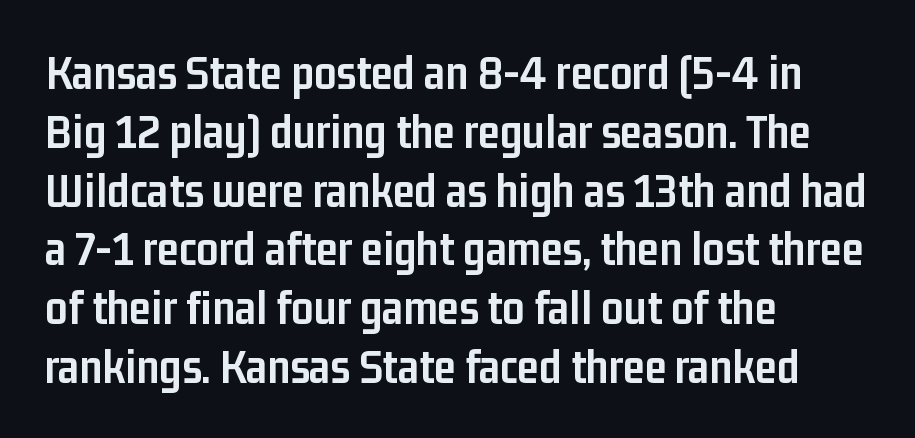
The image shows 49 px semibold, condensed sans-serif type, upright; set left-aligned, line spacing 1.2x, normal letter spacing, not underlined; low stroke contrast and a medium x-height.
